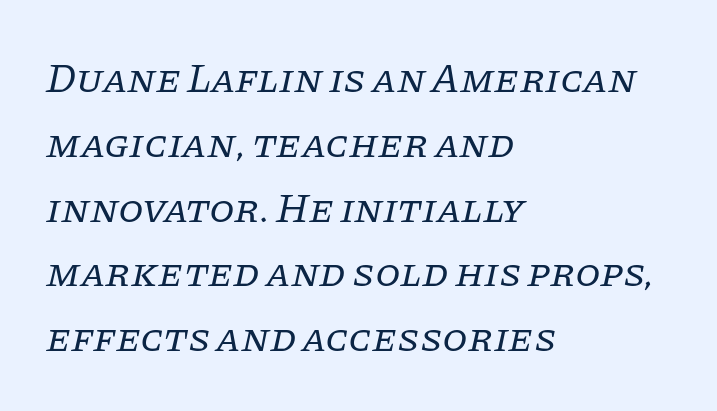
{"serif": "yes", "italic": "yes", "lean": "right", "slant_degrees": 11, "bold": "no", "weight": "regular", "width": "normal", "stroke_contrast": "low", "x_height": "large", "monospaced": "no", "underline": "no", "align": "left", "line_spacing": "normal", "line_spacing_ratio": 1.58, "letter_spacing": "normal", "letter_spacing_em": 0.0, "glyph_px": 41}
